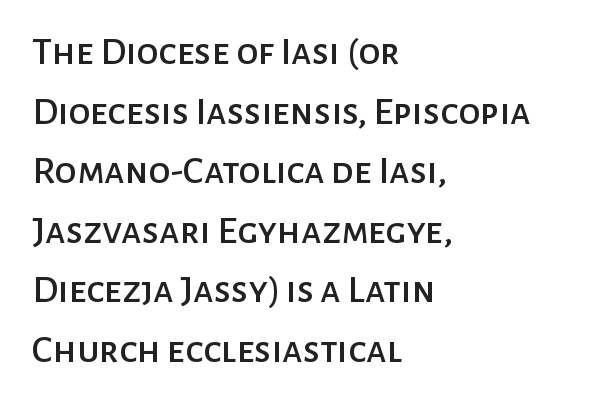
The image shows 40 px sans-serif type, upright; set left-aligned, normal line spacing (1.49x), normal letter spacing, not underlined; low stroke contrast and a medium x-height.
